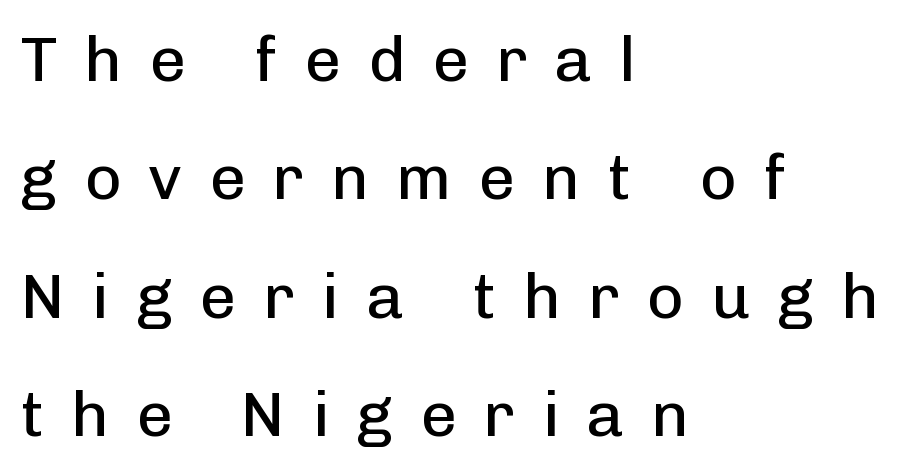
Summary of weight: not heavy and not bold. Is this a fixed-width face? No — the glyphs have proportional, varying widths. You could only call the tracking loose — the letters float apart. This sample uses a sans-serif face. The gap between lines stays unmarked.
